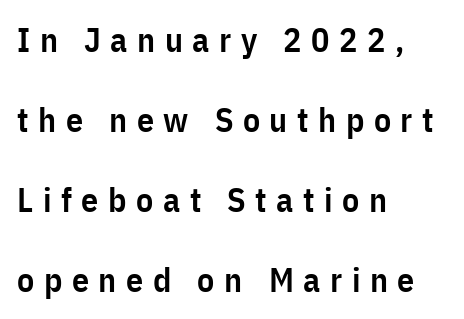
{"serif": "no", "italic": "no", "bold": "semi", "weight": "semibold", "width": "condensed", "stroke_contrast": "low", "x_height": "medium", "monospaced": "no", "underline": "no", "align": "left", "line_spacing": "loose", "line_spacing_ratio": 2.35, "letter_spacing": "wide", "letter_spacing_em": 0.28, "glyph_px": 34}
